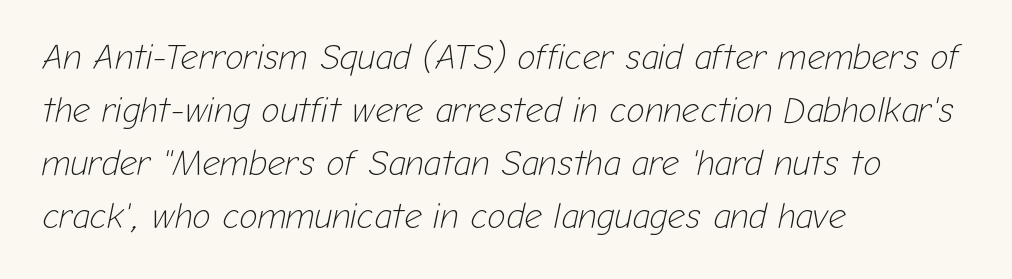
The image shows 35 px light type, italic (leaning right); set left-aligned, normal line spacing (1.51x), normal letter spacing, not underlined; low stroke contrast and a medium x-height.
